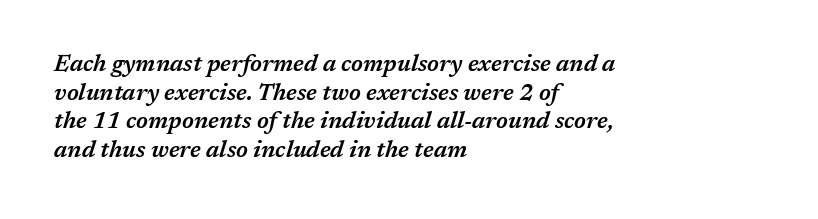
{"italic": "yes", "lean": "right", "slant_degrees": 17, "bold": "semi", "underline": "no", "align": "left", "line_spacing": "normal", "line_spacing_ratio": 1.25, "letter_spacing": "normal", "letter_spacing_em": 0.0, "glyph_px": 23}
